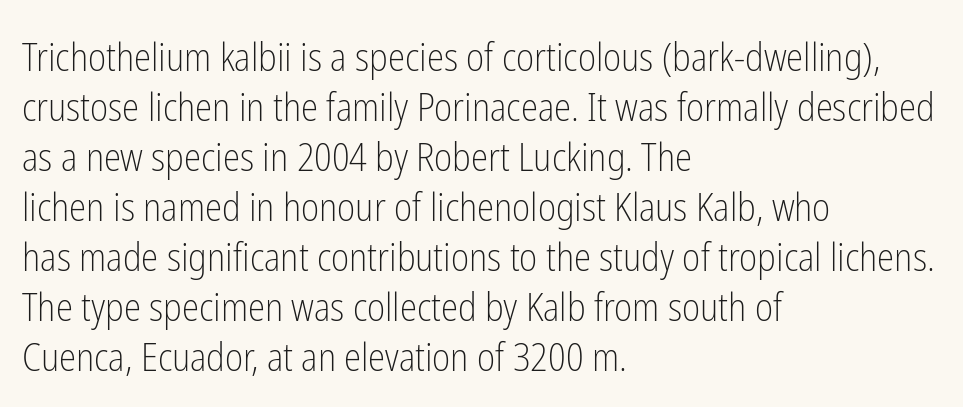
{"serif": "no", "italic": "no", "bold": "no", "weight": "light", "width": "condensed", "stroke_contrast": "low", "x_height": "medium", "monospaced": "no", "underline": "no", "align": "left", "line_spacing": "normal", "line_spacing_ratio": 1.28, "letter_spacing": "normal", "letter_spacing_em": 0.0, "glyph_px": 39}
